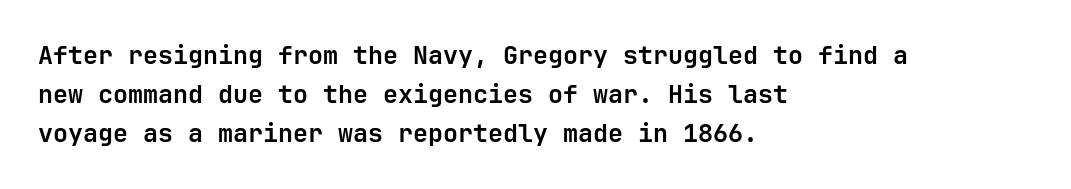
Q: Is the text bold? A: Yes.
Q: Is the text italic (slanted)? A: No, it is upright.
Q: Is the text underlined? A: No.
Q: How is the paragraph aligned? A: Left-aligned.
Q: Is the spacing between letters normal or unusually wide? A: Normal.
Q: Is the spacing between lines tight, normal or loose? A: Normal.
